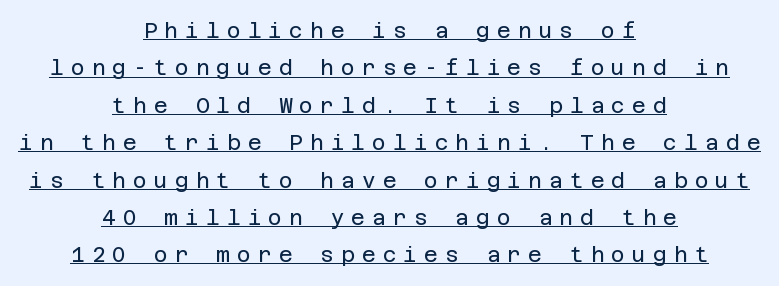
Designer's note — italics off, roman on. Reading down the block, each line starts at a different indent, mirrored at its end. The rendering inserts visible extra space after every character. You can see a thin bar hugging the bottom of the glyphs.
